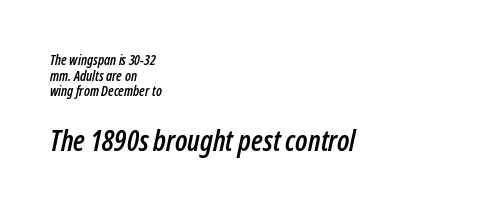
{"italic": "yes", "lean": "right", "slant_degrees": 12, "width": "condensed", "stroke_contrast": "low", "x_height": "medium", "monospaced": "no", "underline": "no", "align": "left", "line_spacing": "tight", "line_spacing_ratio": 1.11, "letter_spacing": "normal", "letter_spacing_em": 0.0, "larger_block": "second", "size_ratio": 2.07, "glyph_px": 29}
